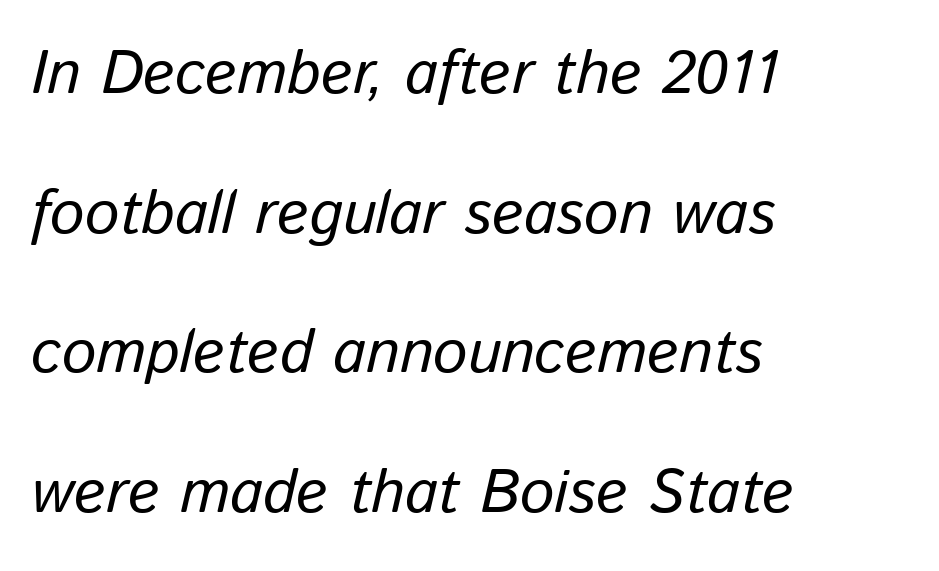
The image shows 61 px text type, italic (leaning right); set left-aligned, loose line spacing (2.29x), normal letter spacing, not underlined; low stroke contrast and a medium x-height.
